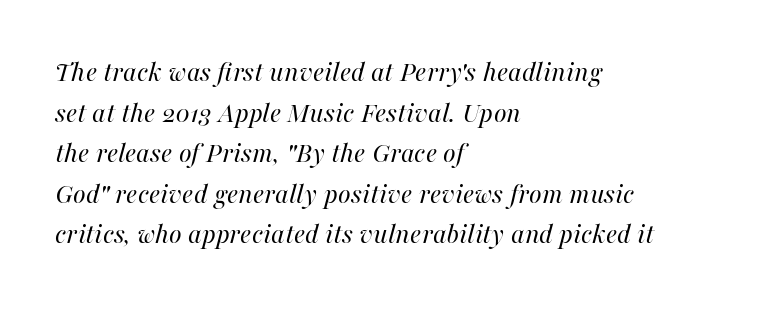
The image shows 29 px regular-weight type, italic (leaning right); set left-aligned, normal line spacing (1.4x), normal letter spacing, not underlined; high stroke contrast and a medium x-height.
